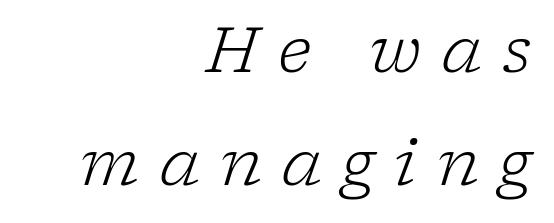
The image shows 63 px light serif type, italic (leaning right); set right-aligned, line spacing 1.79x, unusually wide letter spacing (+0.32 em), not underlined; low stroke contrast and a medium x-height.
